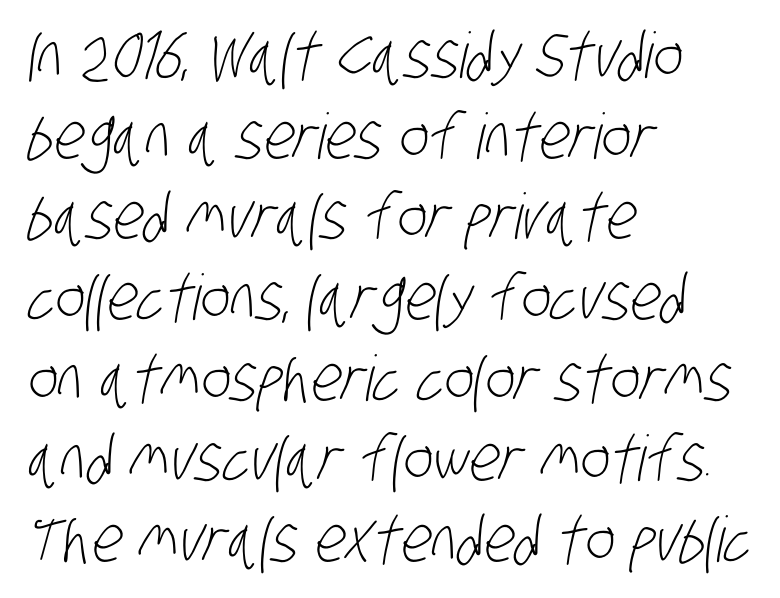
Serif or sans? Sans — the stroke terminals are bare. Stems and bowls with no extra thickness — not bold. Line beginnings align vertically; line endings do not. Lines of text with bare space underneath. Caption: standard tracking, unaltered. Vertically, the passage feels balanced, rows spaced as you'd expect.
